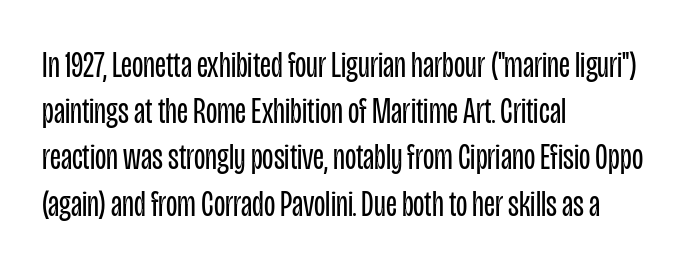
Q: Is the text bold? A: No.
Q: Is the text italic (slanted)? A: No, it is upright.
Q: Is the typeface a serif or a sans-serif typeface? A: Sans-serif.
Q: Is the text underlined? A: No.
Q: How is the paragraph aligned? A: Left-aligned.
Q: Is the spacing between letters normal or unusually wide? A: Normal.
Q: Is the spacing between lines tight, normal or loose? A: Normal.
Q: Width (condensed, normal, or wide)? A: Condensed.
Q: Stroke contrast? A: Low.
Q: x-height? A: Large.
Q: Monospaced? A: No.
